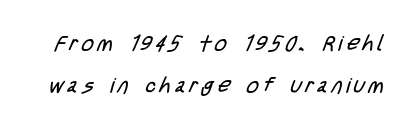
Q: Is the text bold? A: No.
Q: Is the text underlined? A: No.
Q: Is the spacing between lines tight, normal or loose? A: Loose.
